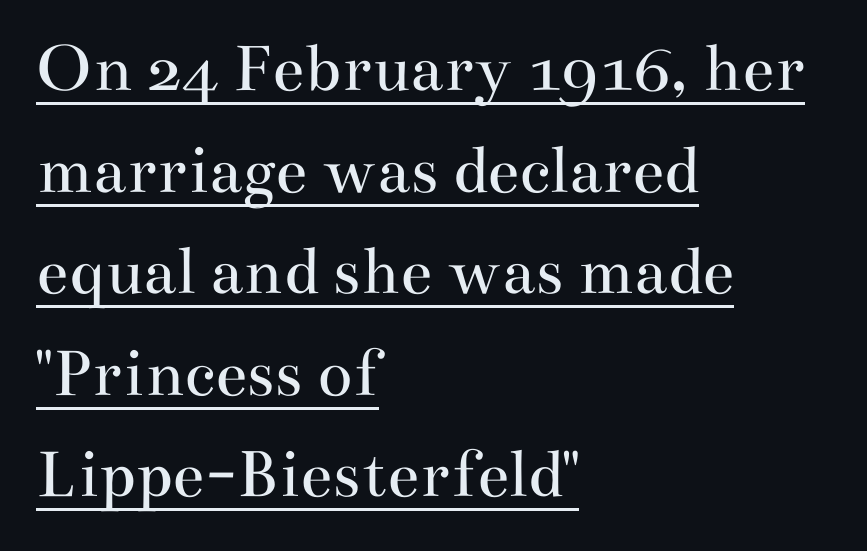
Honestly, the underline is the first thing you notice here. The face used here is proportionally spaced, like ordinary book or web type. The designer went with a serif here, giving each stem small feet. The letterforms sit at book weight or below. If you drew a ruler down the left edge, every line would touch it.
